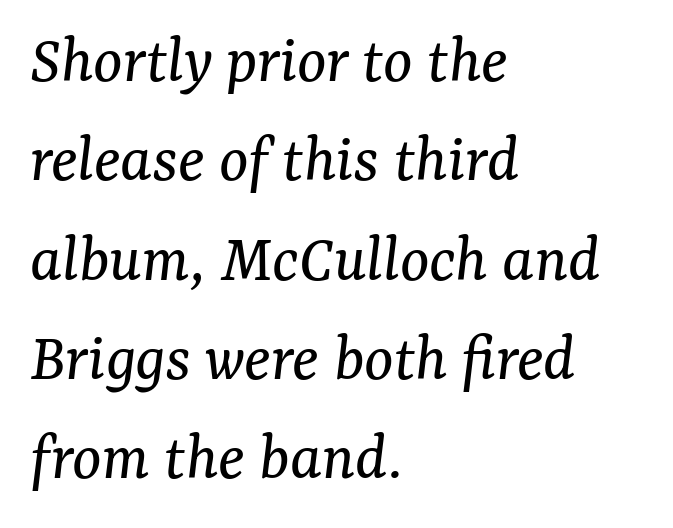
You can tell it's italic because the verticals aren't actually vertical. In CSS terms this would be text-align: left. The passage shown is not bold in any degree. Beneath every word, the page is bare. Observe the ordinary spacing: letters are neighbours, not strangers.
